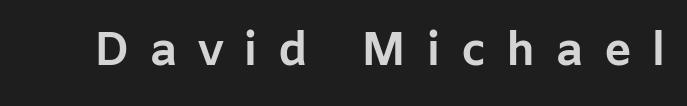
The image shows 46 px bold sans-serif type, upright; set unusually wide letter spacing (+0.45 em), not underlined; low stroke contrast and a medium x-height.
